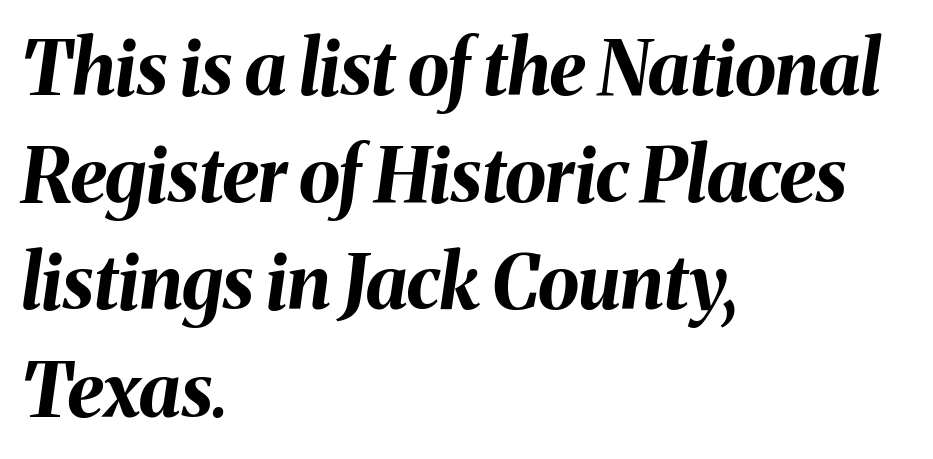
The image shows 75 px bold type, italic (leaning right); set left-aligned, normal line spacing (1.43x), normal letter spacing, not underlined; medium stroke contrast and a medium x-height.
